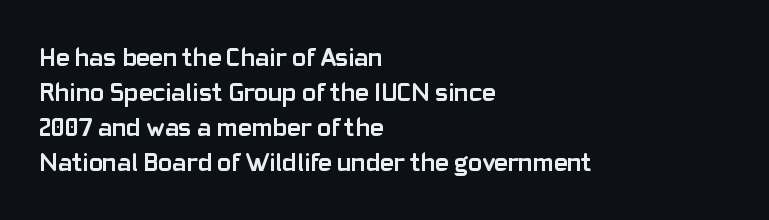
The baseline area is clear. The lines in this sample share a left origin and differ only in where they stop. The type is set solid horizontally, with unmodified tracking. Compared with typical paragraphs, the rows here are spaced about the same. Thick stems and heavy bowls — unmistakably bold. Ascenders rise straight up at ninety degrees.
